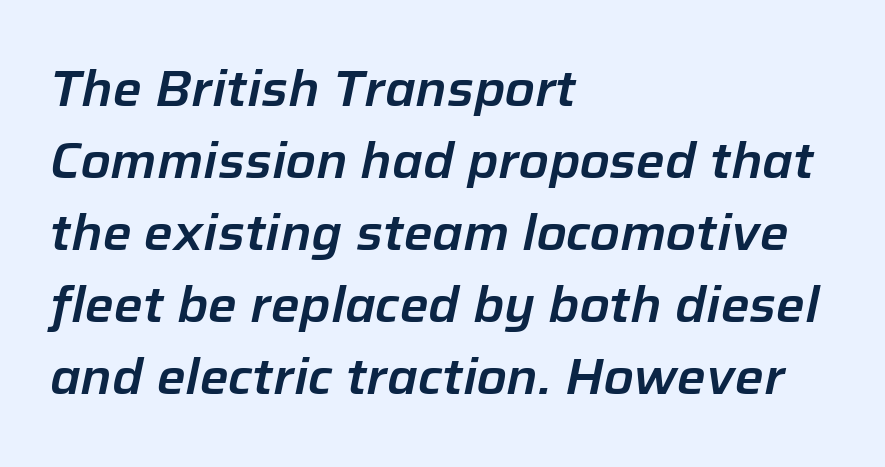
The image shows 49 px text type, italic (leaning right); set left-aligned, normal line spacing (1.47x), normal letter spacing, not underlined; low stroke contrast and a medium x-height.
